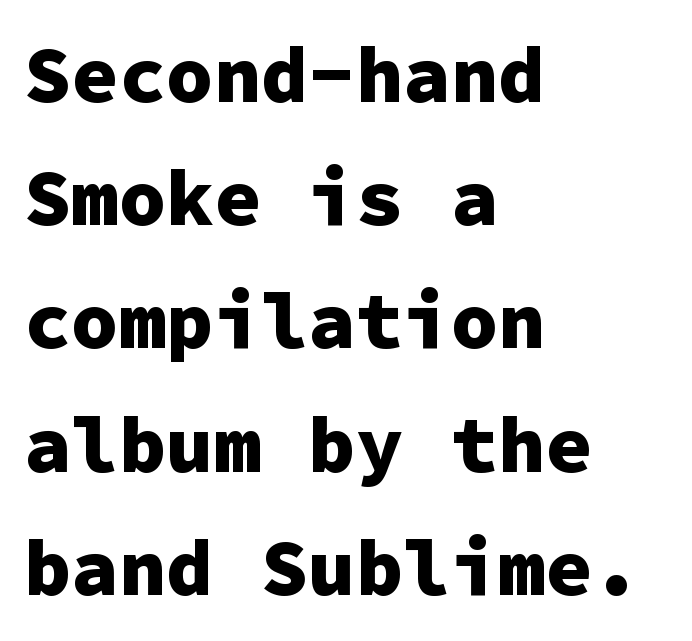
Q: Is the text bold? A: Yes.
Q: Is the text italic (slanted)? A: No, it is upright.
Q: Is the typeface a serif or a sans-serif typeface? A: Sans-serif.
Q: Is the text underlined? A: No.
Q: How is the paragraph aligned? A: Left-aligned.
Q: Is the spacing between letters normal or unusually wide? A: Normal.
Q: Is the spacing between lines tight, normal or loose? A: Normal.
Q: Width (condensed, normal, or wide)? A: Normal.
Q: Stroke contrast? A: Low.
Q: x-height? A: Medium.
Q: Monospaced? A: Yes.
